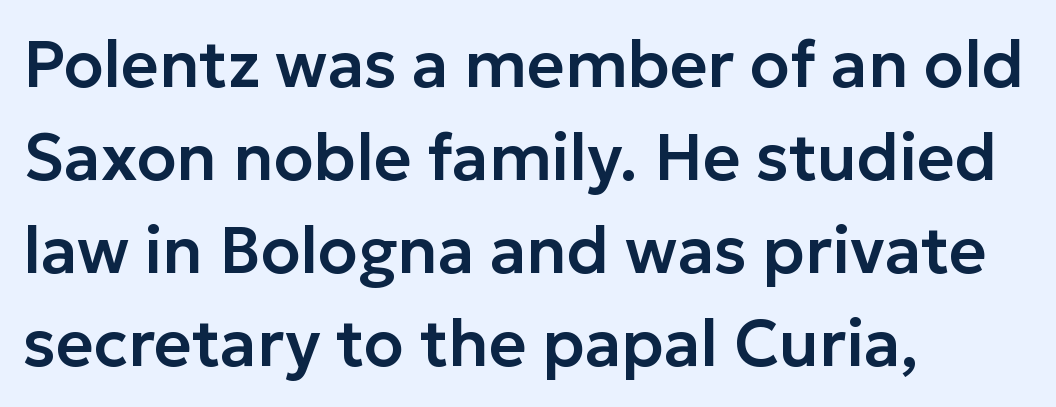
The image shows 65 px sans-serif type, upright; set left-aligned, normal line spacing (1.43x), normal letter spacing, not underlined; low stroke contrast and a medium x-height.
